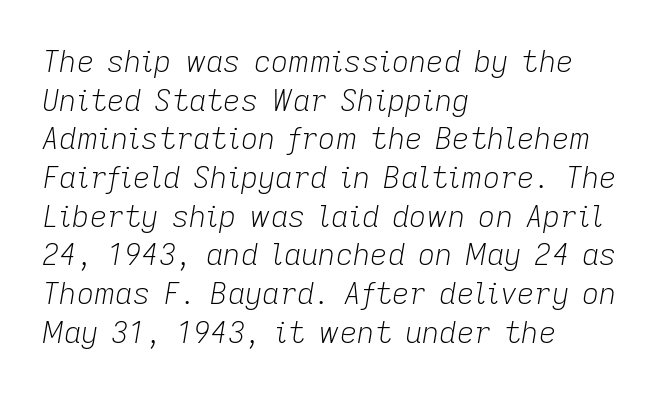
Q: Is the text bold? A: No.
Q: Is the text italic (slanted)? A: Yes, it leans right by about 9 degrees.
Q: Is the text underlined? A: No.
Q: How is the paragraph aligned? A: Left-aligned.
Q: Is the spacing between letters normal or unusually wide? A: Normal.
Q: Is the spacing between lines tight, normal or loose? A: Normal.
Q: Width (condensed, normal, or wide)? A: Normal.
Q: Stroke contrast? A: Low.
Q: x-height? A: Medium.
Q: Monospaced? A: No.
